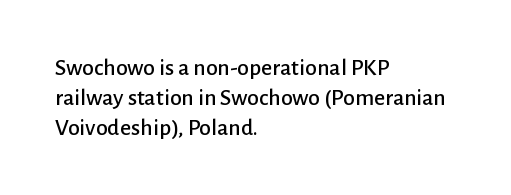
Q: Is the text italic (slanted)? A: No, it is upright.
Q: Is the text underlined? A: No.
Q: How is the paragraph aligned? A: Left-aligned.
Q: Is the spacing between letters normal or unusually wide? A: Normal.
